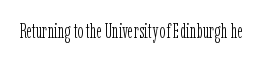
Posture: upright roman. Short note: letters normally spaced. The weight would be labelled regular, book, light, or lighter still. Lines of text with bare space underneath.
